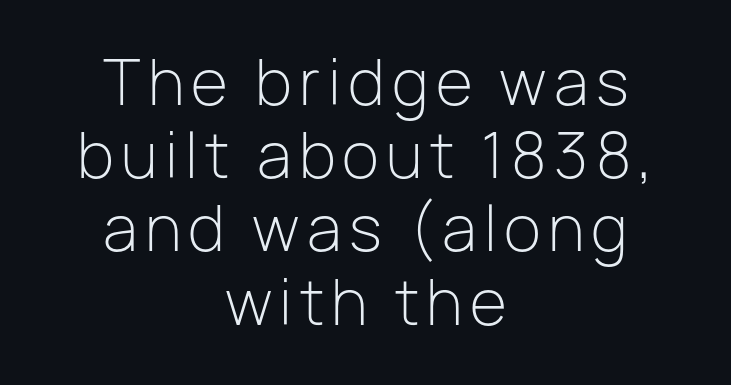
{"serif": "no", "italic": "no", "bold": "no", "weight": "light", "width": "normal", "stroke_contrast": "low", "x_height": "medium", "monospaced": "no", "underline": "no", "align": "center", "line_spacing_ratio": 1.2, "glyph_px": 61}
